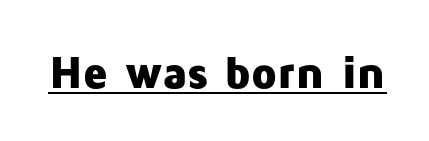
You could not count columns in this text — the font is proportionally spaced. This is sans-serif lettering, the kind often seen on screens and signage. Check the space under the baseline: a stroke is drawn there. Summary of weight: heavy, a full bold.
